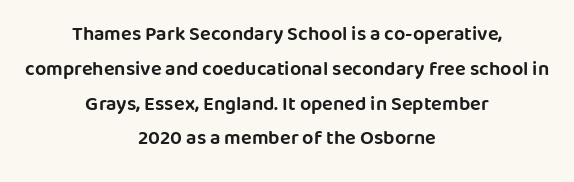
This rendering leaves character spacing at its baseline value. The axis of the letterforms is exactly vertical. A clean baseline with only descenders dipping below it. Caption: multi-line text, centered on the measure.
